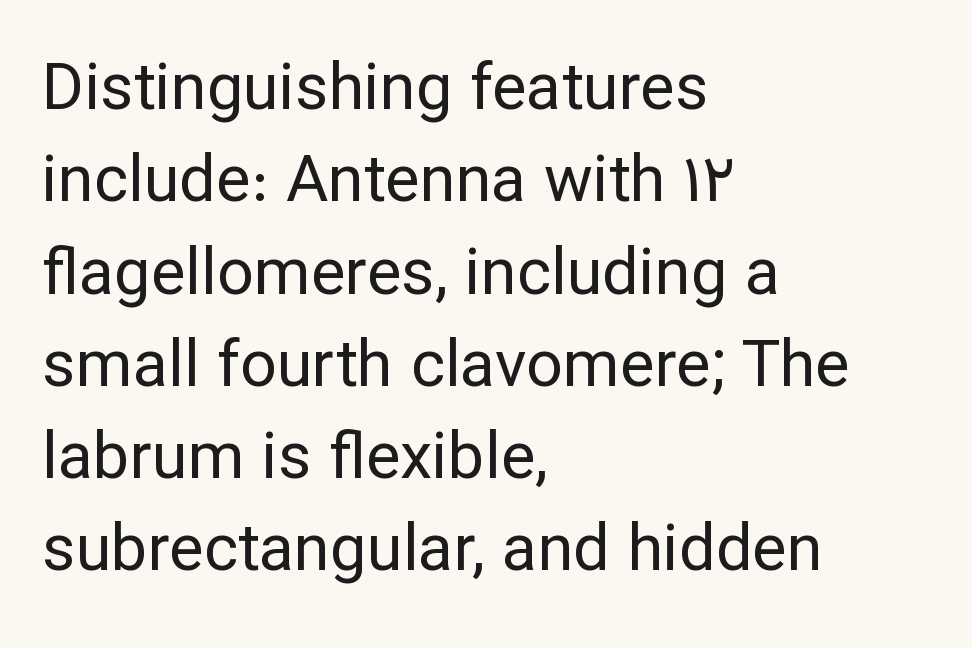
{"serif": "no", "italic": "no", "bold": "no", "weight": "regular", "width": "normal", "stroke_contrast": "low", "x_height": "medium", "monospaced": "no", "underline": "no", "align": "left", "line_spacing": "normal", "line_spacing_ratio": 1.42, "letter_spacing": "normal", "letter_spacing_em": 0.0, "glyph_px": 65}
